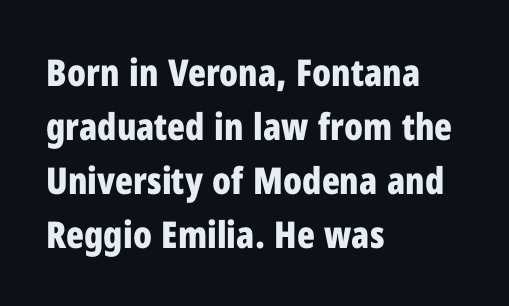
The image shows 37 px bold, condensed sans-serif type, upright; set left-aligned, normal line spacing (1.46x), normal letter spacing, not underlined; low stroke contrast and a medium x-height.
